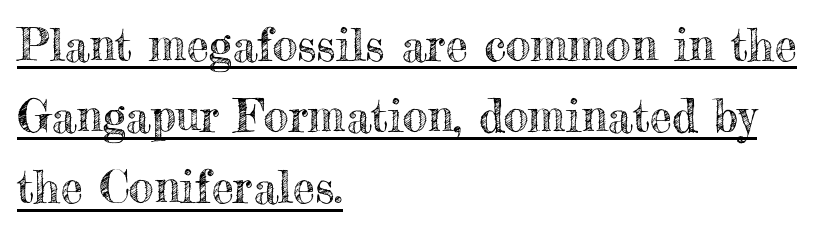
Q: Is the text italic (slanted)? A: No, it is upright.
Q: Is the text underlined? A: Yes.
Q: How is the paragraph aligned? A: Left-aligned.
Q: Is the spacing between letters normal or unusually wide? A: Normal.
Q: Is the spacing between lines tight, normal or loose? A: Normal.
Q: Width (condensed, normal, or wide)? A: Normal.
Q: x-height? A: Small.
Q: Monospaced? A: No.
